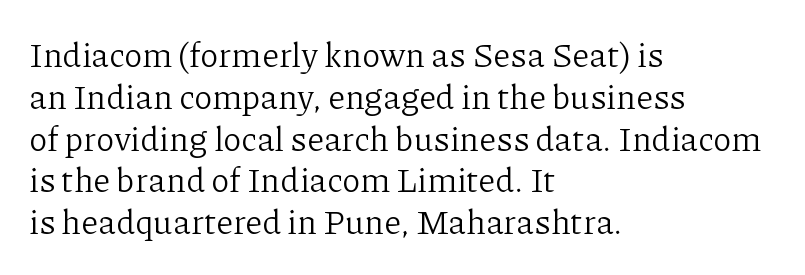
Q: Is the text bold? A: No.
Q: Is the text italic (slanted)? A: No, it is upright.
Q: Is the typeface a serif or a sans-serif typeface? A: Serif.
Q: Is the text underlined? A: No.
Q: How is the paragraph aligned? A: Left-aligned.
Q: Is the spacing between letters normal or unusually wide? A: Normal.
Q: Width (condensed, normal, or wide)? A: Normal.
Q: Stroke contrast? A: Low.
Q: x-height? A: Medium.
Q: Monospaced? A: No.
